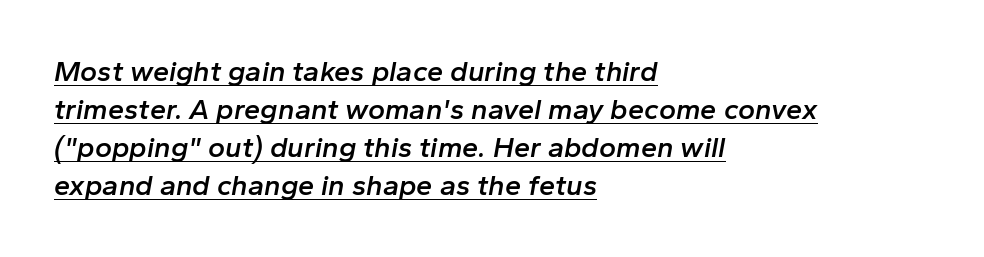
{"italic": "yes", "lean": "right", "slant_degrees": 10, "bold": "semi", "weight": "semibold", "width": "normal", "stroke_contrast": "low", "x_height": "medium", "monospaced": "no", "underline": "yes", "align": "left", "line_spacing": "normal", "line_spacing_ratio": 1.31, "letter_spacing": "normal", "letter_spacing_em": 0.0, "glyph_px": 29}
